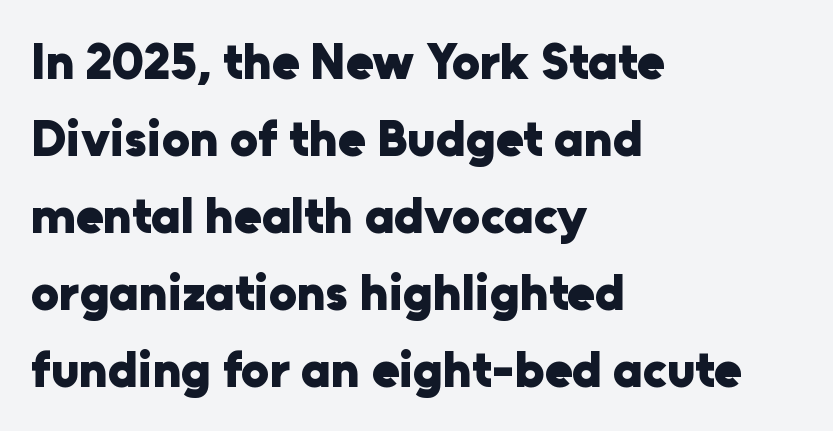
Q: Is the text bold? A: Yes.
Q: Is the text italic (slanted)? A: No, it is upright.
Q: Is the typeface a serif or a sans-serif typeface? A: Sans-serif.
Q: Is the text underlined? A: No.
Q: How is the paragraph aligned? A: Left-aligned.
Q: Is the spacing between letters normal or unusually wide? A: Normal.
Q: Is the spacing between lines tight, normal or loose? A: Normal.
Q: Width (condensed, normal, or wide)? A: Normal.
Q: Stroke contrast? A: Low.
Q: x-height? A: Medium.
Q: Monospaced? A: No.
